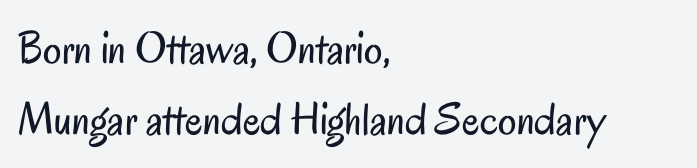
{"serif": "no", "italic": "no", "bold": "no", "weight": "regular", "width": "condensed", "stroke_contrast": "low", "x_height": "small", "monospaced": "no", "underline": "no", "align": "left", "line_spacing": "normal", "line_spacing_ratio": 1.54, "letter_spacing": "normal", "letter_spacing_em": 0.0, "glyph_px": 46}
